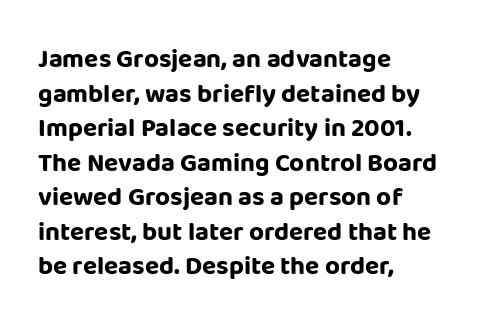
The image shows 26 px bold type, upright; set left-aligned, normal line spacing (1.33x), normal letter spacing, not underlined.
